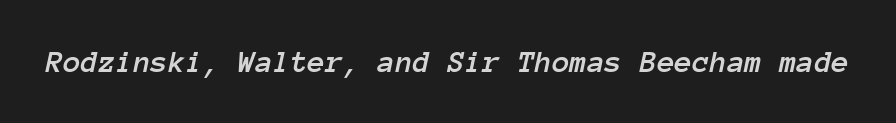
Looks like terminal output: every glyph gets an equal slot. Decoration check: the copy has no underline. Look at the tracking — it's just the regular setting, nothing added. The specimen reads as italic at a glance.
